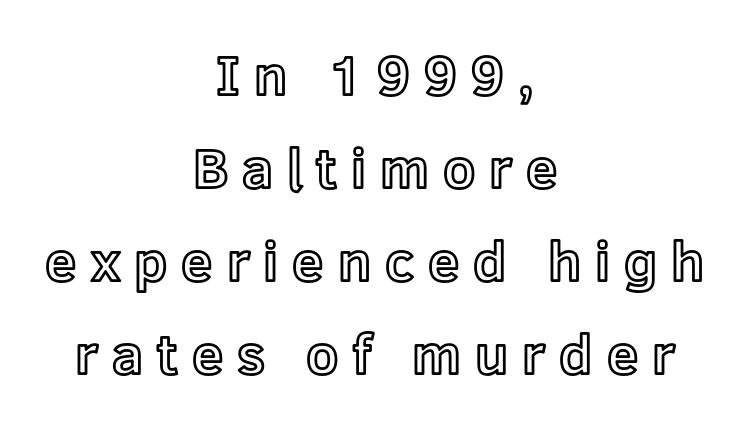
Q: Is the text italic (slanted)? A: No, it is upright.
Q: Is the text underlined? A: No.
Q: How is the paragraph aligned? A: Centered.
Q: Is the spacing between letters normal or unusually wide? A: Unusually wide.
Q: Is the spacing between lines tight, normal or loose? A: Normal.
Q: Width (condensed, normal, or wide)? A: Normal.
Q: x-height? A: Medium.
Q: Monospaced? A: No.
